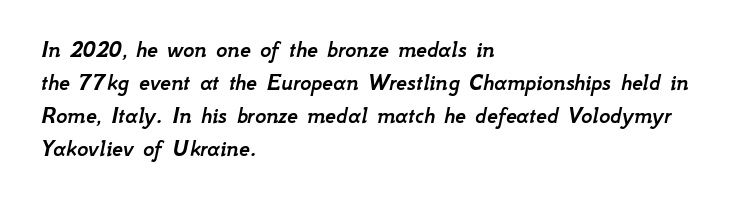
Q: Is the text italic (slanted)? A: Yes, it leans right by about 12 degrees.
Q: Is the text underlined? A: No.
Q: How is the paragraph aligned? A: Left-aligned.
Q: Is the spacing between letters normal or unusually wide? A: Normal.
Q: Is the spacing between lines tight, normal or loose? A: Normal.
